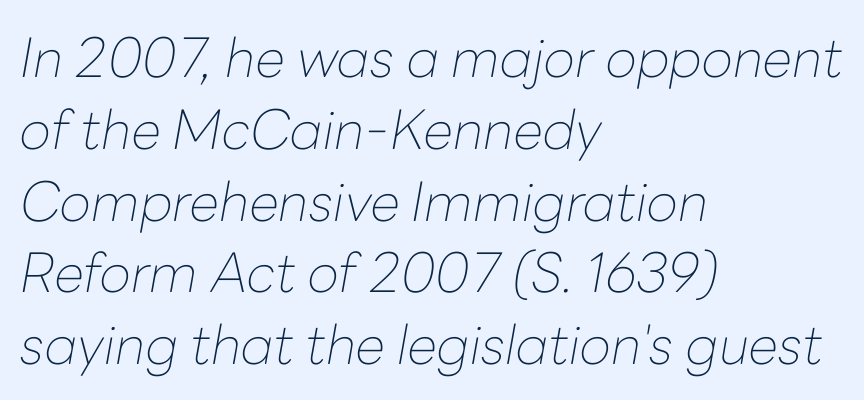
The image shows 54 px thin type, italic (leaning right); set left-aligned, normal line spacing (1.33x), normal letter spacing, not underlined; low stroke contrast and a medium x-height.
